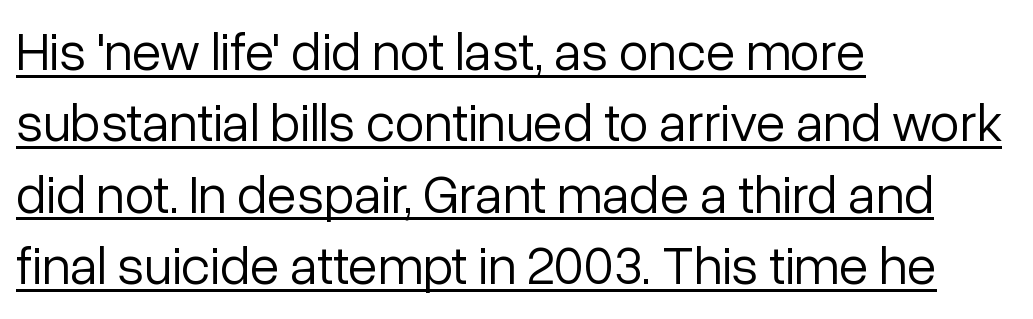
Does the lettering tilt? It doesn't — this is upright. Is this a fixed-width face? No — the glyphs have proportional, varying widths. Look at the tracking — it's just the regular setting, nothing added. Counters stay open thanks to moderate or lighter strokes.
